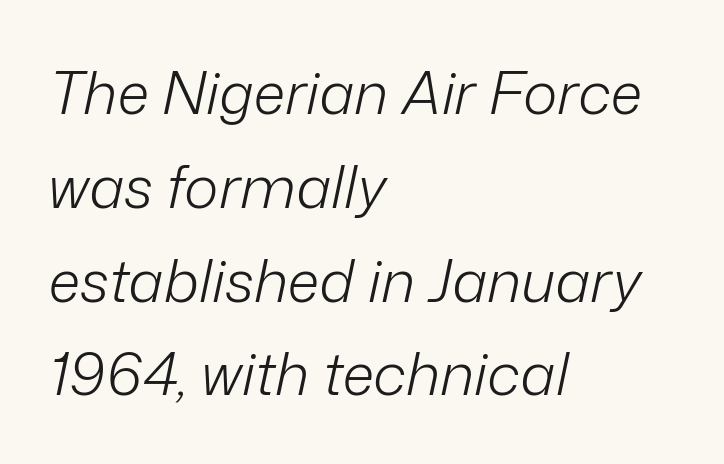
The image shows 59 px light type, italic (leaning right); set left-aligned, normal line spacing (1.59x), normal letter spacing, not underlined; low stroke contrast and a medium x-height.
